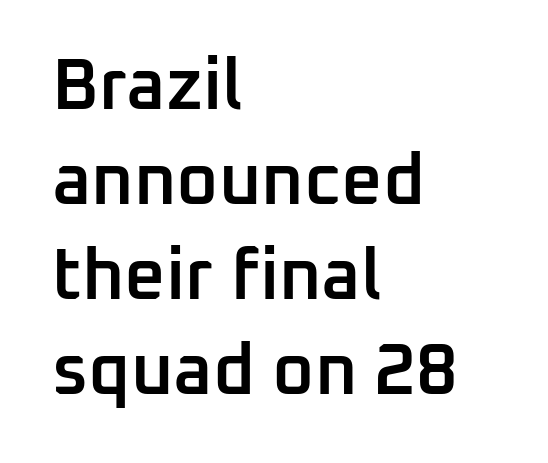
Here the designer chose a conventional face with non-uniform glyph widths. Vertically, the passage feels balanced, rows spaced as you'd expect. The glyphs are unaccompanied by any horizontal stroke below them. Grotesque or geometric, the face here clearly has no serifs. Reading down the block, your eye returns to a fixed left position each line.
